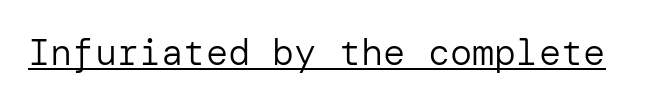
Note: no serifs on the glyphs. The type is set solid horizontally, with unmodified tracking. The typeface has the unassuming heft of standard copy or less. The font's upright variant was chosen for this text. You can see a thin bar hugging the bottom of the glyphs.
